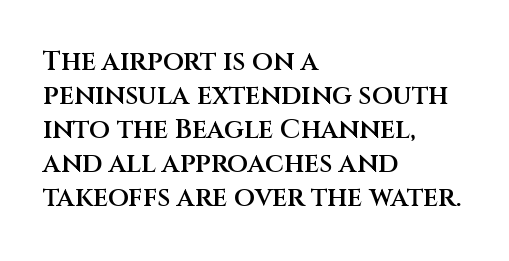
The image shows 27 px text type, upright; set left-aligned, normal line spacing (1.26x), normal letter spacing, not underlined.
